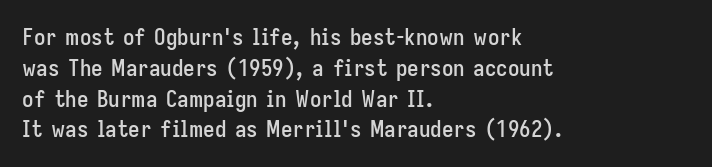
Q: Is the text italic (slanted)? A: No, it is upright.
Q: Is the text underlined? A: No.
Q: How is the paragraph aligned? A: Left-aligned.
Q: Is the spacing between letters normal or unusually wide? A: Normal.
Q: Is the spacing between lines tight, normal or loose? A: Normal.
